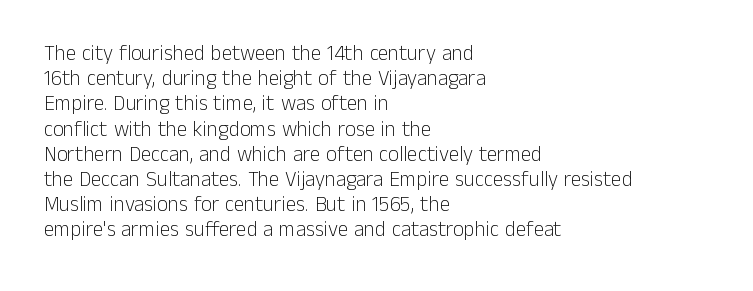
The letterforms sit shoulder to shoulder at normal distance. Typeset ragged right — the left edge is the straight one. The lettering holds an erect, upright posture throughout. Vertical stems look standard width or narrower in stroke. Beneath every word, the page is bare.
